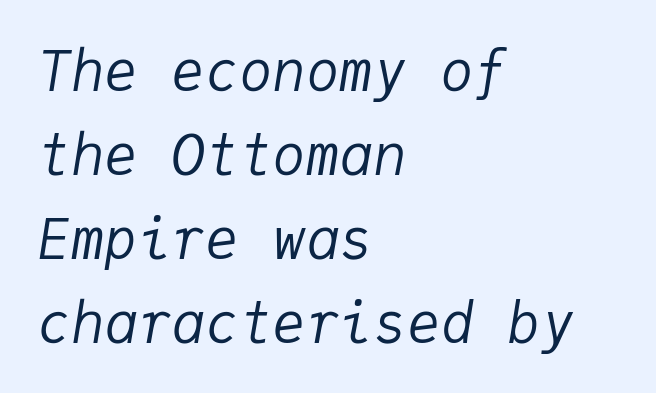
Q: Is the text bold? A: No.
Q: Is the text italic (slanted)? A: Yes, it leans right by about 9 degrees.
Q: Is the text underlined? A: No.
Q: How is the paragraph aligned? A: Left-aligned.
Q: Is the spacing between letters normal or unusually wide? A: Normal.
Q: Is the spacing between lines tight, normal or loose? A: Normal.
Q: Width (condensed, normal, or wide)? A: Normal.
Q: Stroke contrast? A: Low.
Q: x-height? A: Medium.
Q: Monospaced? A: Yes.
